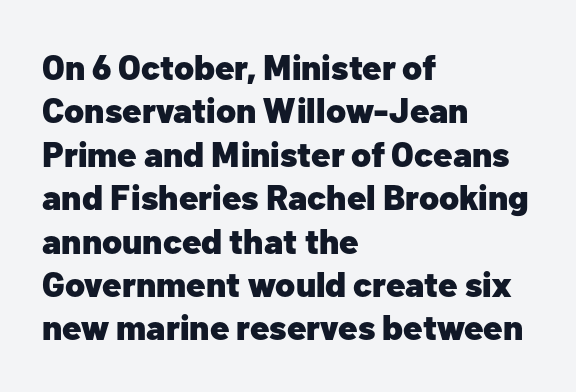
{"serif": "no", "italic": "no", "bold": "yes", "weight": "heavy", "width": "normal", "stroke_contrast": "low", "x_height": "medium", "monospaced": "no", "underline": "no", "align": "left", "line_spacing_ratio": 1.24, "letter_spacing": "normal", "letter_spacing_em": 0.0, "glyph_px": 35}
